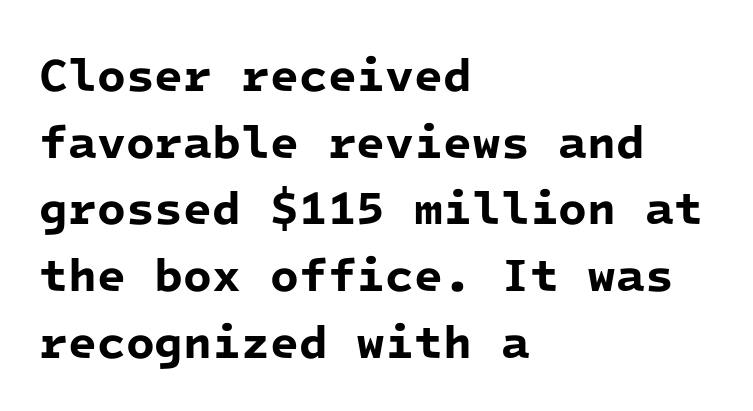
Q: Is the text bold? A: Yes.
Q: Is the typeface a serif or a sans-serif typeface? A: Sans-serif.
Q: Is the text underlined? A: No.
Q: How is the paragraph aligned? A: Left-aligned.
Q: Is the spacing between letters normal or unusually wide? A: Normal.
Q: Is the spacing between lines tight, normal or loose? A: Normal.
Q: Width (condensed, normal, or wide)? A: Normal.
Q: Stroke contrast? A: Low.
Q: x-height? A: Medium.
Q: Monospaced? A: Yes.
